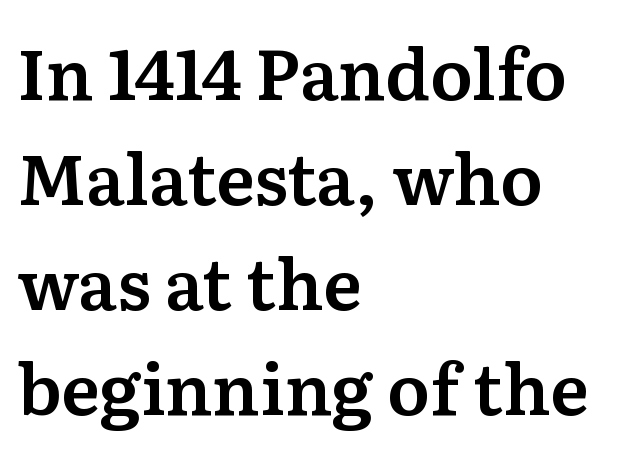
Is there any slant? The stems are plumb. Regarding leading, the lines here are spaced in the standard way. Caption: standard tracking, unaltered. Think of a printed novel: that variable character pitch is what you see here. The space beneath each line is pristine and unruled.
